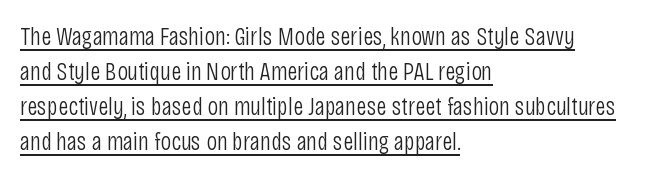
If you measured baseline to baseline, you'd find a middling distance. A continuous stroke trails under the words, as in a hyperlink. This rendering uses left alignment, leaving the right contour irregular. Posture: upright roman. This reads as an unemphasized weight, regular at the heaviest.
